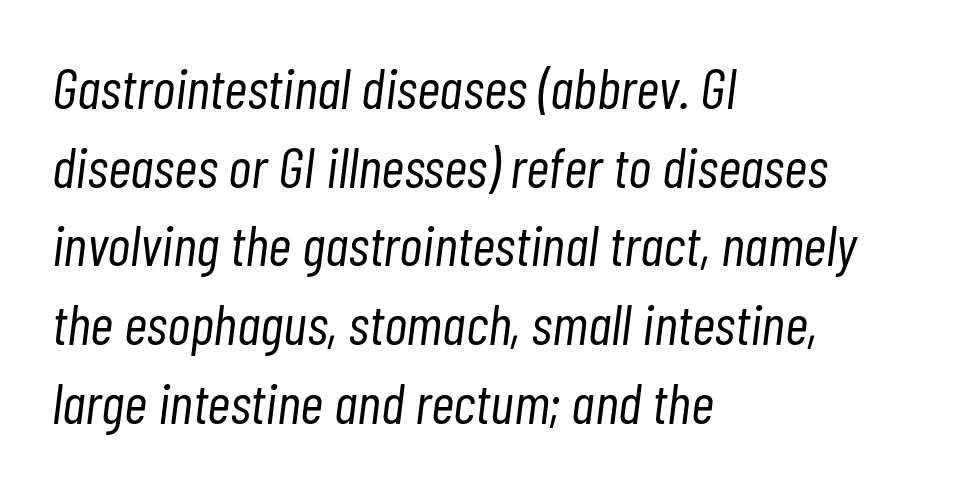
{"italic": "yes", "lean": "right", "slant_degrees": 7, "bold": "no", "weight": "light", "width": "condensed", "stroke_contrast": "low", "x_height": "medium", "monospaced": "no", "underline": "no", "align": "left", "line_spacing": "normal", "line_spacing_ratio": 1.38, "letter_spacing": "normal", "letter_spacing_em": 0.0, "glyph_px": 57}
